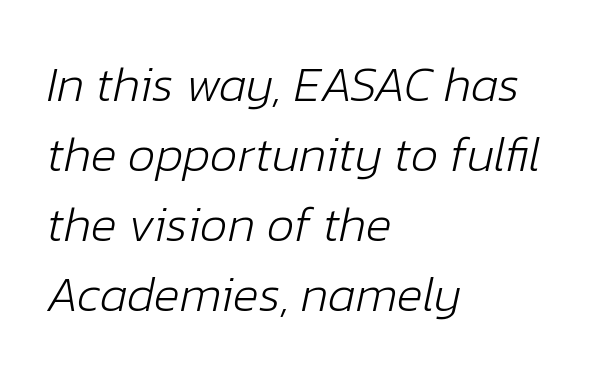
{"italic": "yes", "lean": "right", "slant_degrees": 12, "bold": "no", "weight": "light", "width": "normal", "stroke_contrast": "low", "x_height": "medium", "monospaced": "no", "underline": "no", "align": "left", "line_spacing": "normal", "line_spacing_ratio": 1.43, "letter_spacing": "normal", "letter_spacing_em": 0.0, "glyph_px": 49}
